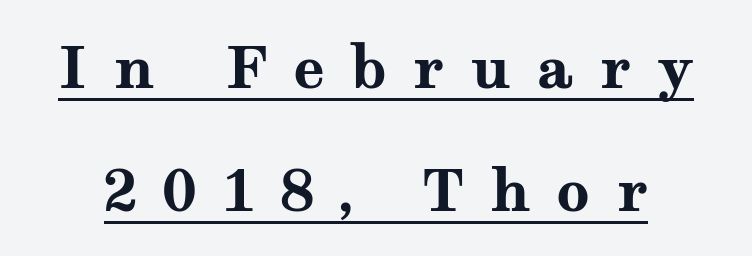
Q: Is the text bold? A: Yes.
Q: Is the text italic (slanted)? A: No, it is upright.
Q: Is the typeface a serif or a sans-serif typeface? A: Serif.
Q: Is the text underlined? A: Yes.
Q: Is the spacing between letters normal or unusually wide? A: Unusually wide.
Q: Is the spacing between lines tight, normal or loose? A: Loose.
Q: Width (condensed, normal, or wide)? A: Wide.
Q: Stroke contrast? A: Medium.
Q: x-height? A: Medium.
Q: Monospaced? A: No.
